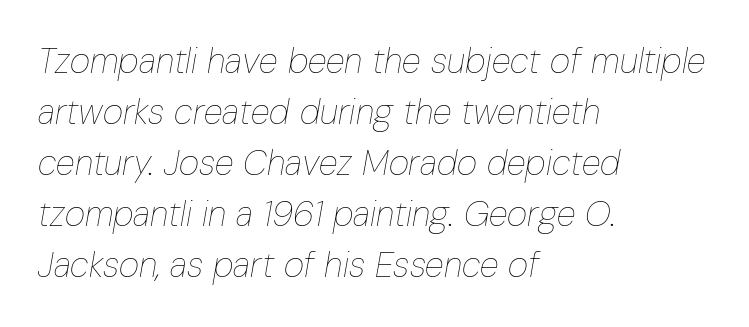
Q: Is the text bold? A: No.
Q: Is the text italic (slanted)? A: Yes, it leans right by about 10 degrees.
Q: Is the text underlined? A: No.
Q: How is the paragraph aligned? A: Left-aligned.
Q: Is the spacing between letters normal or unusually wide? A: Normal.
Q: Is the spacing between lines tight, normal or loose? A: Normal.
Q: Width (condensed, normal, or wide)? A: Condensed.
Q: Stroke contrast? A: Low.
Q: x-height? A: Medium.
Q: Monospaced? A: No.
